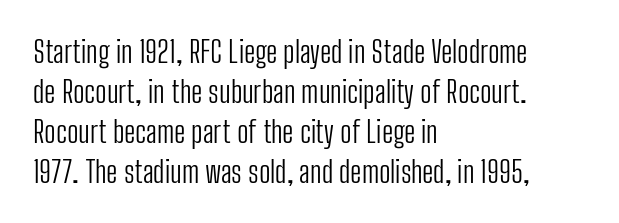
Caption: multi-line text, flush left, ragged right. The designer went with a sans here, leaving each stem footless. The designer left line spacing at the default. A quiet, ordinary-to-light weight characterises the typeface. The passage shown is not underscored anywhere. The passage shown is typed in a proportional face where columns would drift.
